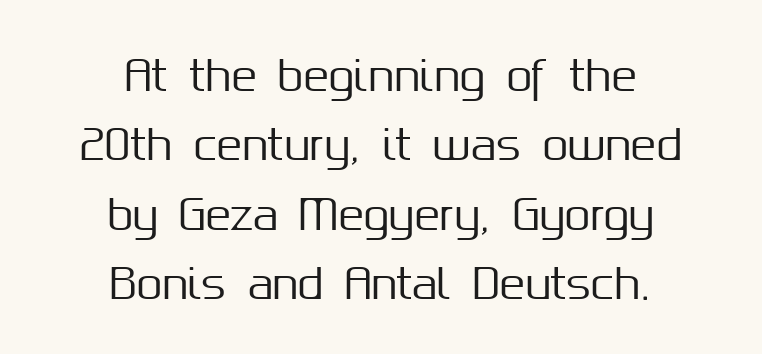
The image shows 42 px sans-serif type, upright; set centered, normal line spacing (1.65x), normal letter spacing, not underlined; medium stroke contrast and a medium x-height.
